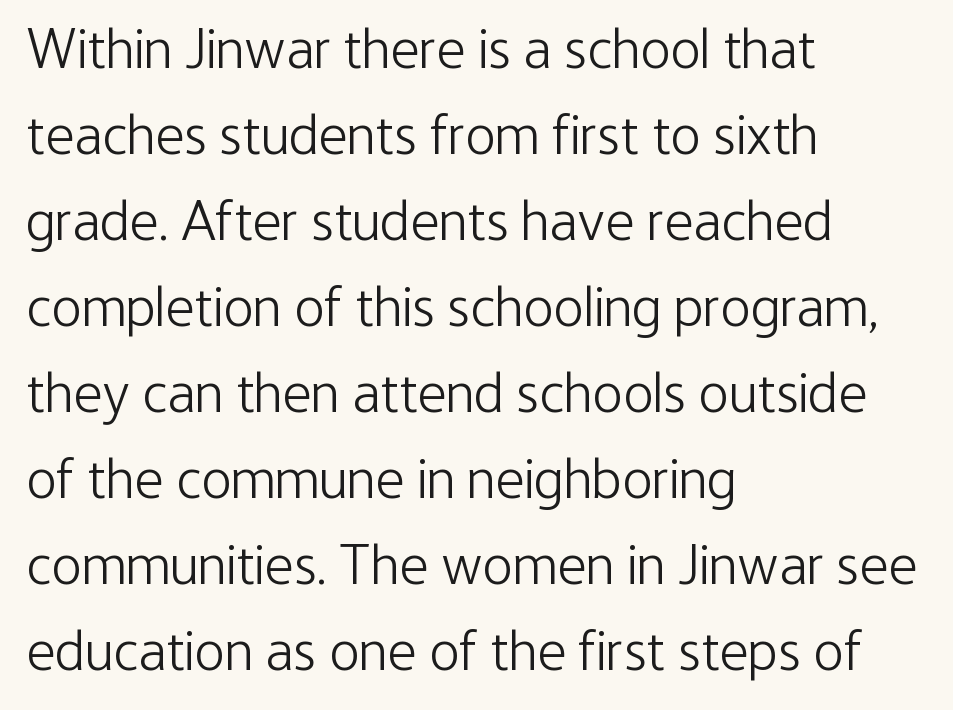
The image shows 57 px light, condensed sans-serif type, upright; set left-aligned, normal line spacing (1.51x), normal letter spacing, not underlined; low stroke contrast and a medium x-height.
